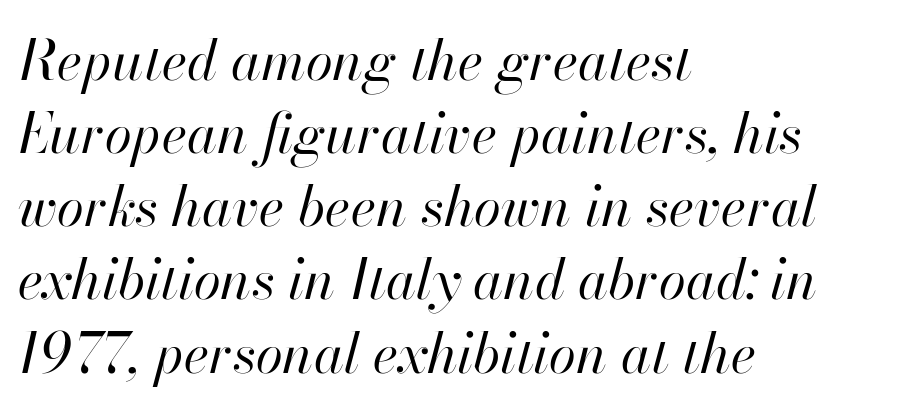
The image shows 55 px regular-weight type, italic (leaning right); set left-aligned, normal line spacing (1.33x), normal letter spacing, not underlined; high stroke contrast and a small x-height.
